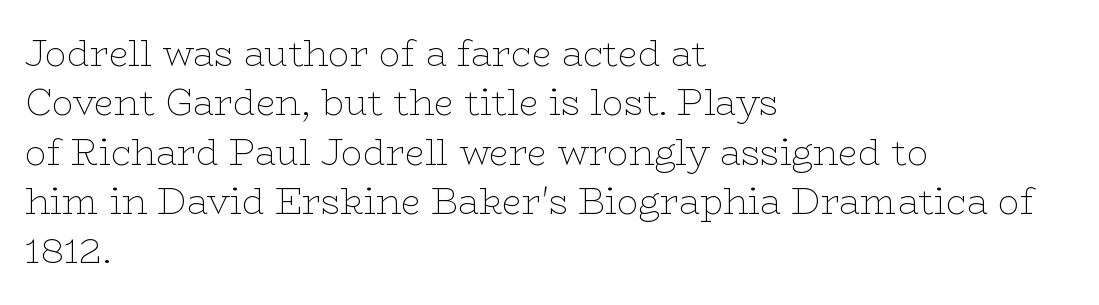
Quick note: interline space is typical. Does extra space separate the letters? No, they use regular spacing. Notice how the passage keeps a crisp vertical edge on the left only. You could not count columns in this text — the font is proportionally spaced. Check where the strokes stop: tiny serifs finish them off.
